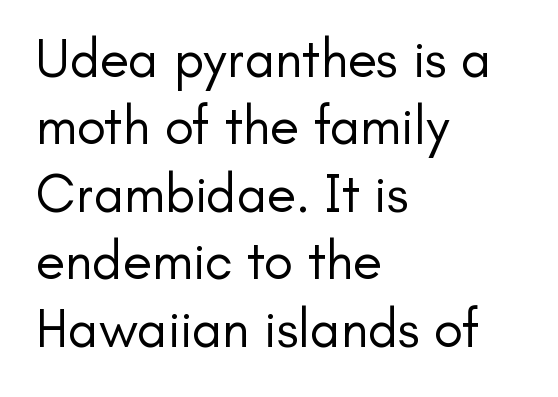
Q: Is the text bold? A: No.
Q: Is the text italic (slanted)? A: No, it is upright.
Q: Is the typeface a serif or a sans-serif typeface? A: Sans-serif.
Q: Is the text underlined? A: No.
Q: How is the paragraph aligned? A: Left-aligned.
Q: Is the spacing between letters normal or unusually wide? A: Normal.
Q: Is the spacing between lines tight, normal or loose? A: Normal.
Q: Width (condensed, normal, or wide)? A: Normal.
Q: Stroke contrast? A: Low.
Q: x-height? A: Small.
Q: Monospaced? A: No.
